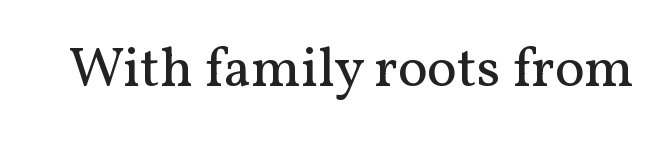
{"serif": "yes", "italic": "no", "bold": "no", "weight": "regular", "width": "normal", "stroke_contrast": "medium", "x_height": "medium", "monospaced": "no", "underline": "no", "letter_spacing": "normal", "letter_spacing_em": 0.0, "glyph_px": 56}
